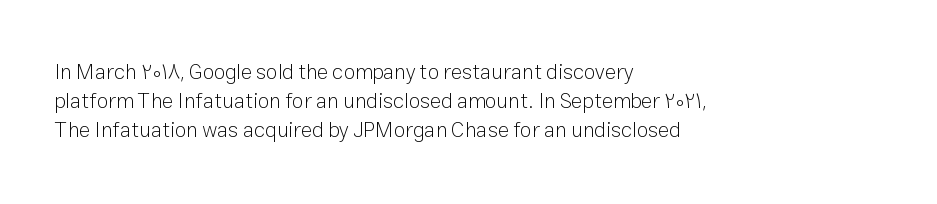
The image shows 21 px text type, upright; set left-aligned, normal line spacing (1.38x), normal letter spacing, not underlined.
